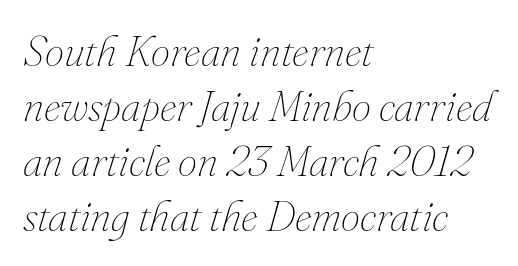
The image shows 43 px thin type, italic (leaning right); set left-aligned, normal line spacing (1.28x), normal letter spacing, not underlined; medium stroke contrast and a small x-height.
